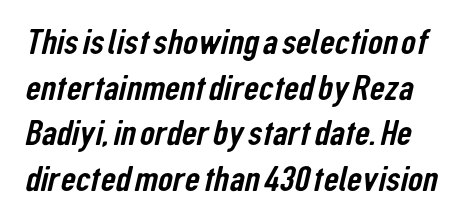
Here the designer chose a conventional face with non-uniform glyph widths. Look at the bottom of the vertical strokes: they stop flat, with no serifs. Descenders hang freely into open space. Caption: standard tracking, unaltered.
